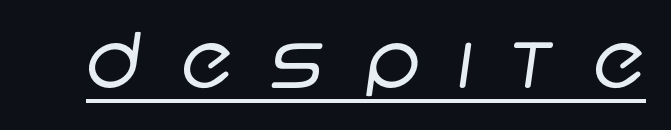
The lettering is marked with a stroke running underneath it. This sample has the flowing, uneven cadence of proportional lettering. You can tell from the bare stems that sans-serif type was used. The letters look calm and open, with moderate or lighter stems. The tracking reads as deliberately expanded to a designer's eye.
